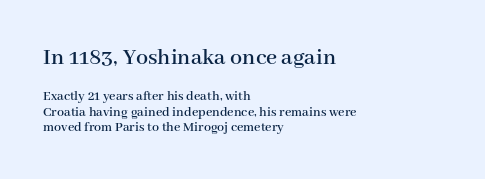
The image shows 24 px text type, upright; set left-aligned, tight line spacing (1.09x), normal letter spacing, not underlined; the first (top) block is 1.71x larger.
